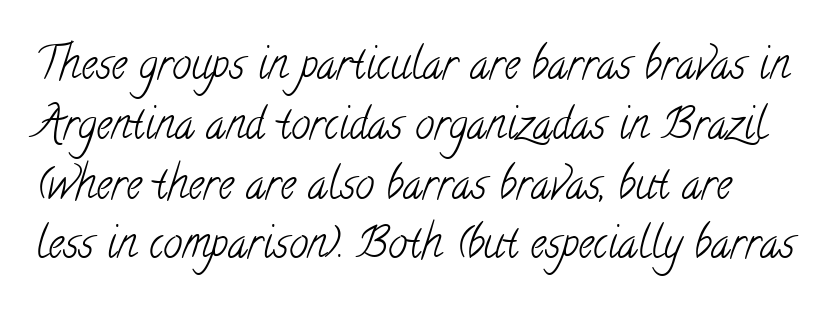
{"serif": "yes", "bold": "no", "weight": "light", "width": "condensed", "stroke_contrast": "low", "x_height": "small", "monospaced": "no", "underline": "no", "line_spacing": "normal", "line_spacing_ratio": 1.39, "letter_spacing": "normal", "letter_spacing_em": 0.0, "glyph_px": 43}
